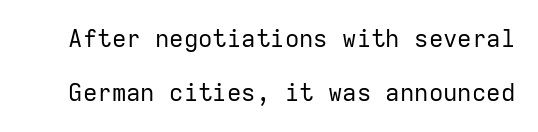
The image shows 24 px text type, upright; set loose line spacing (2.27x), normal letter spacing, not underlined.
